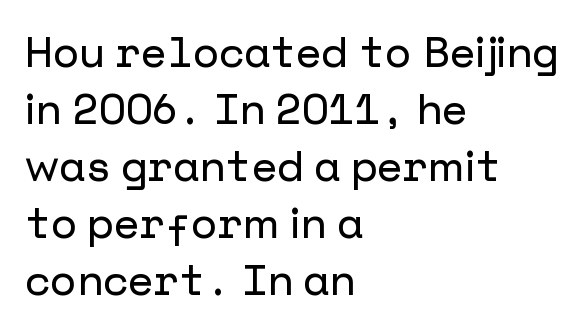
This sample uses a sans-serif face. The face used here is rendered with its standard letterfit. Lines of text with bare space underneath. This sample keeps an unexceptional amount of space between lines.
